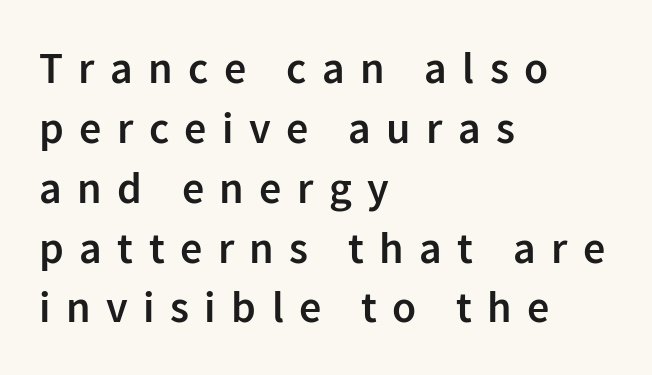
{"serif": "no", "italic": "no", "bold": "semi", "weight": "semibold", "width": "normal", "stroke_contrast": "low", "x_height": "medium", "monospaced": "no", "underline": "no", "align": "left", "line_spacing": "normal", "line_spacing_ratio": 1.36, "letter_spacing": "wide", "letter_spacing_em": 0.35, "glyph_px": 44}
